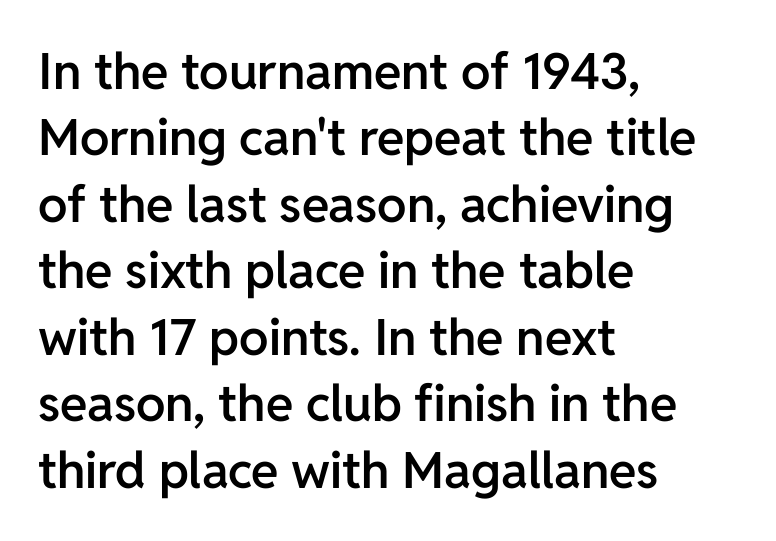
The image shows 50 px semibold sans-serif type, upright; set left-aligned, normal line spacing (1.33x), normal letter spacing, not underlined; low stroke contrast and a medium x-height.
